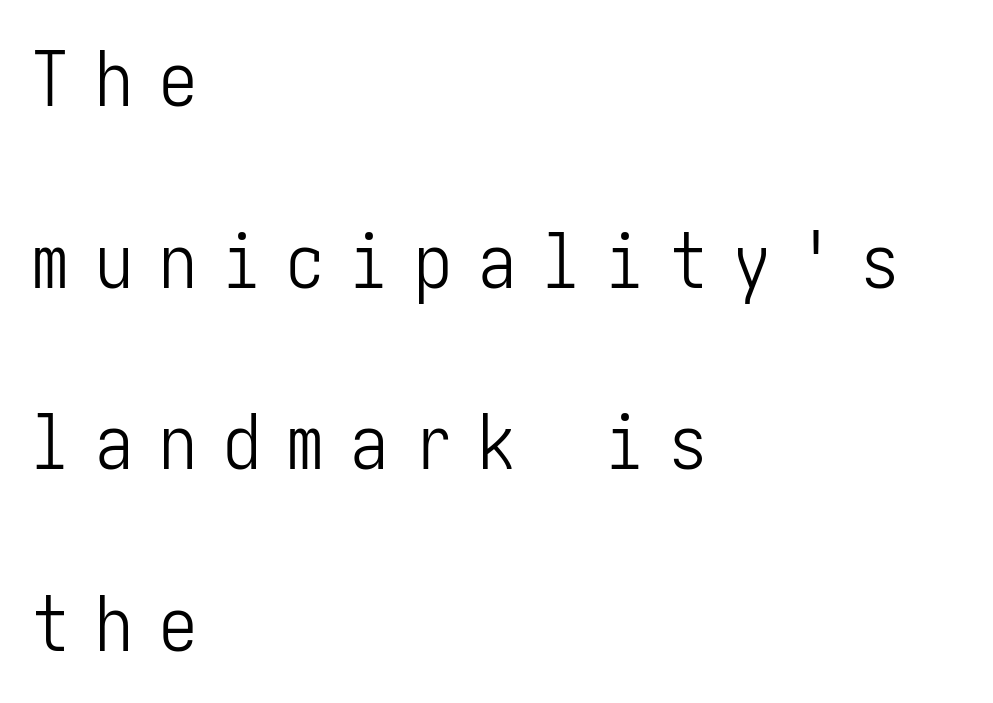
The image shows 76 px light, condensed sans-serif type, upright; set left-aligned, loose line spacing (2.39x), unusually wide letter spacing (+0.34 em), not underlined; low stroke contrast and a medium x-height.
